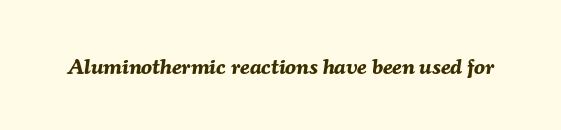
Q: Is the text bold? A: Yes.
Q: Is the text italic (slanted)? A: Yes, it leans right by about 7 degrees.
Q: Is the text underlined? A: No.
Q: Is the spacing between letters normal or unusually wide? A: Normal.
